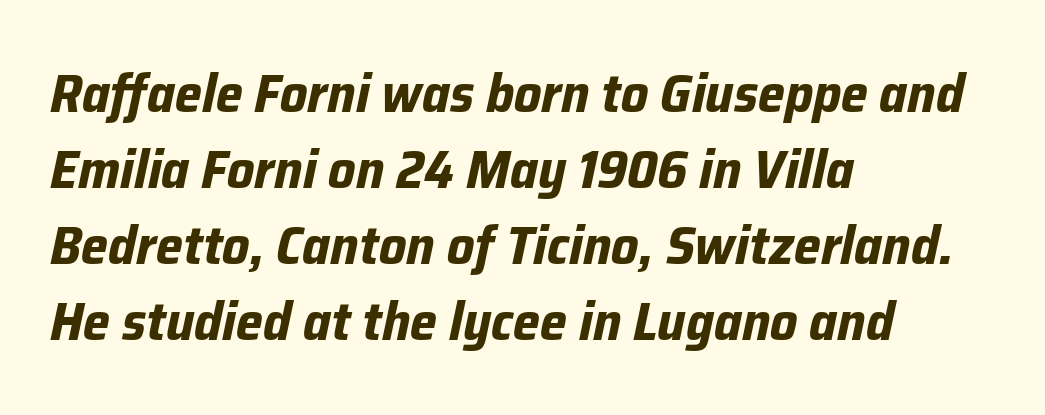
The space beneath each line is pristine and unruled. The rag falls on the right side of this text block. Compared with ordinary roman type, these characters are visibly tilted. This sample has the flowing, uneven cadence of proportional lettering. No extra tracking has been applied to these lines. Caption: bold face, heavy strokes.
